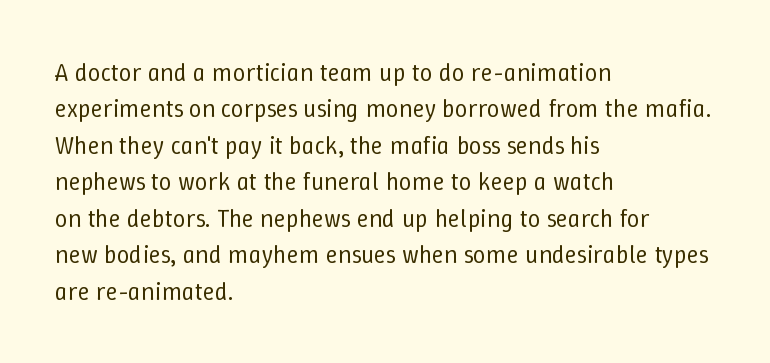
In terms of posture, this sample is upright. The passage shown has conventional tracking throughout. The zone under the glyphs is completely vacant. The lines are quadded left. These glyphs show unthickened strokes, regular width or finer. Rows of type keep a routine distance in the vertical direction.
